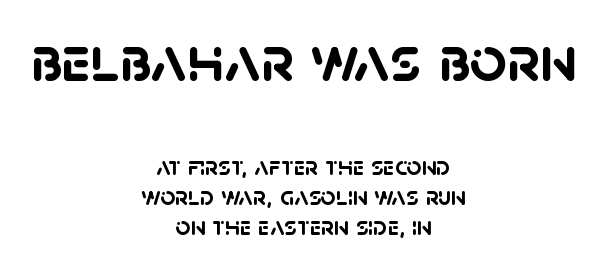
The image shows 65 px semibold sans-serif type; set centered, tight line spacing (1.15x), normal letter spacing, not underlined; the first (top) block is 2.5x larger; low stroke contrast and a large x-height.
